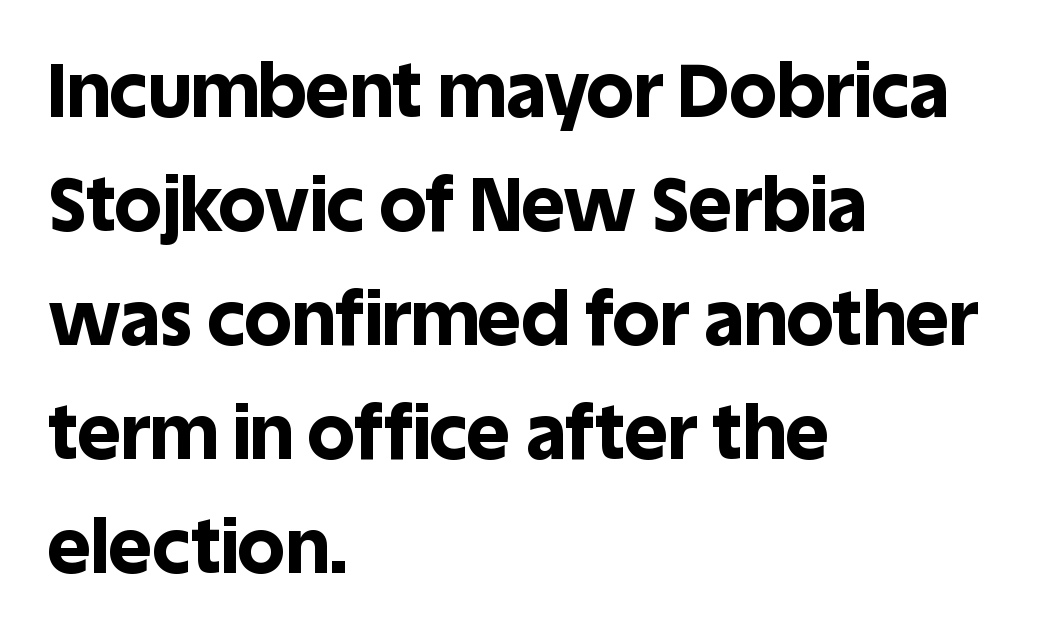
The typography opts for an upright posture over an oblique one. The foot of each line stays bare and open. To sum up the face: it is a sans, with no serifs. The rendering uses a moderate line-height, typical for paragraphs. You'd pick this weight for a headline — it's a proper bold.
